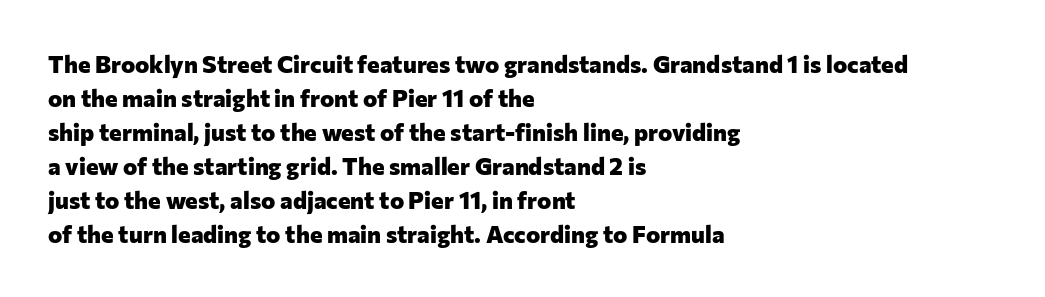
Q: Is the text bold? A: Yes.
Q: Is the text italic (slanted)? A: No, it is upright.
Q: Is the text underlined? A: No.
Q: How is the paragraph aligned? A: Left-aligned.
Q: Is the spacing between letters normal or unusually wide? A: Normal.
Q: Is the spacing between lines tight, normal or loose? A: Normal.
